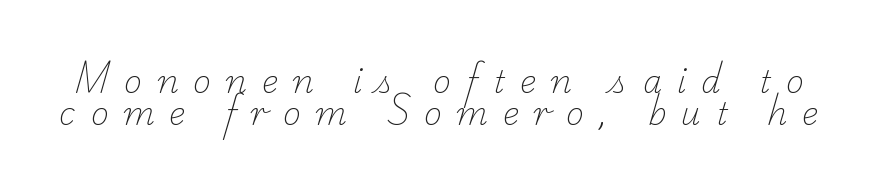
Q: Is the text bold? A: No.
Q: Is the typeface a serif or a sans-serif typeface? A: Serif.
Q: Is the text underlined? A: No.
Q: Is the spacing between letters normal or unusually wide? A: Unusually wide.
Q: Is the spacing between lines tight, normal or loose? A: Tight.
Q: Width (condensed, normal, or wide)? A: Normal.
Q: Stroke contrast? A: Low.
Q: x-height? A: Small.
Q: Monospaced? A: No.
